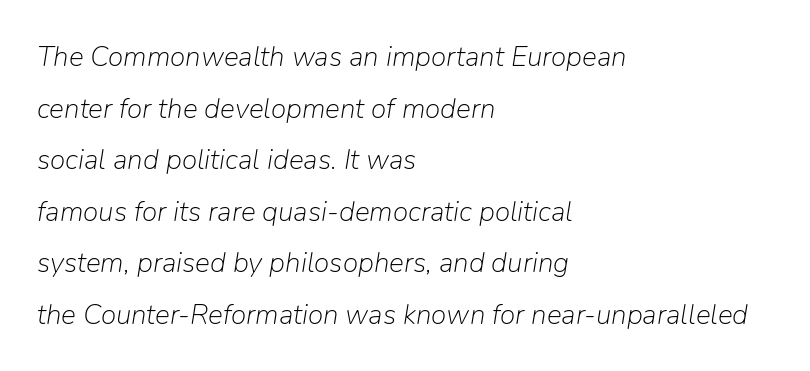
Check under the words: just untouched page. The rendering uses natural spacing where letterforms have individual widths. The glyphs look as if they've been sheared to an angle. Stems and bowls with no extra thickness — not bold. Reading down the block, your eye returns to a fixed left position each line.
